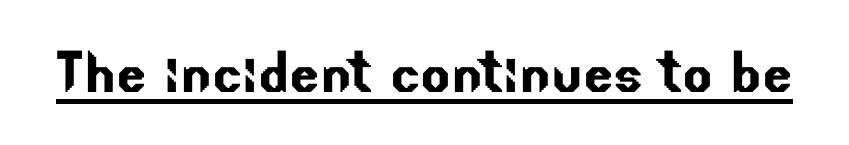
Q: Is the typeface a serif or a sans-serif typeface? A: Sans-serif.
Q: Is the text underlined? A: Yes.
Q: Is the spacing between letters normal or unusually wide? A: Normal.
Q: Width (condensed, normal, or wide)? A: Normal.
Q: Stroke contrast? A: Low.
Q: x-height? A: Small.
Q: Monospaced? A: No.
